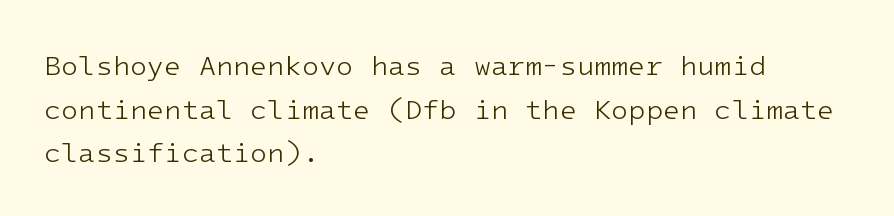
{"serif": "no", "italic": "no", "bold": "no", "weight": "light", "width": "normal", "stroke_contrast": "low", "x_height": "medium", "monospaced": "yes", "underline": "no", "align": "left", "line_spacing": "normal", "line_spacing_ratio": 1.56, "letter_spacing": "normal", "letter_spacing_em": 0.0, "glyph_px": 28}
